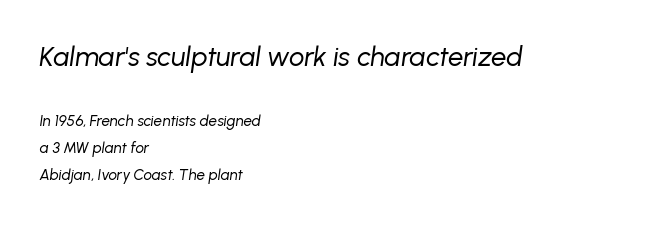
{"italic": "yes", "lean": "right", "slant_degrees": 8, "bold": "no", "underline": "no", "align": "left", "line_spacing_ratio": 1.82, "letter_spacing": "normal", "letter_spacing_em": 0.0, "larger_block": "first", "size_ratio": 1.8, "glyph_px": 27}
